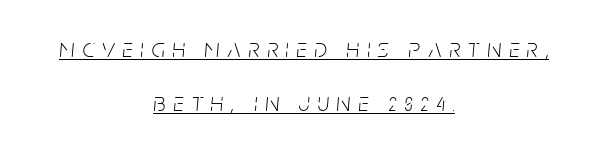
{"italic": "yes", "lean": "right", "slant_degrees": 5, "bold": "no", "underline": "yes", "align": "center", "line_spacing": "loose", "line_spacing_ratio": 2.08, "letter_spacing": "wide", "letter_spacing_em": 0.3, "glyph_px": 26}
